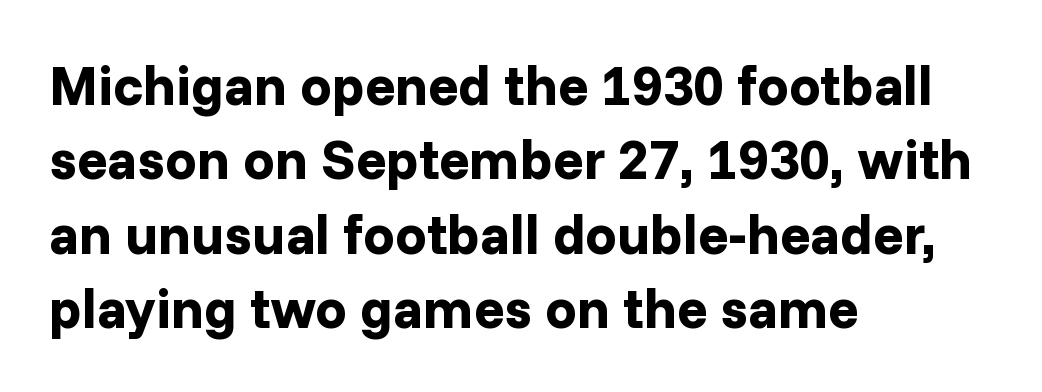
The image shows 56 px bold sans-serif type, upright; set left-aligned, normal line spacing (1.33x), normal letter spacing, not underlined; low stroke contrast and a medium x-height.
